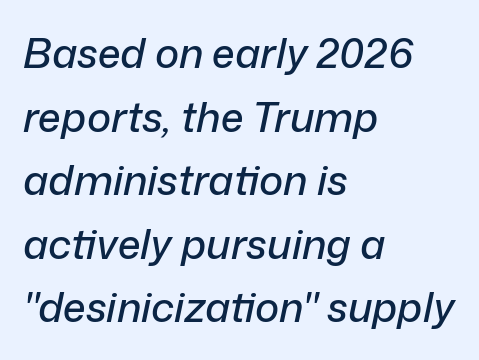
Q: Is the text italic (slanted)? A: Yes, it leans right by about 12 degrees.
Q: Is the text underlined? A: No.
Q: How is the paragraph aligned? A: Left-aligned.
Q: Is the spacing between letters normal or unusually wide? A: Normal.
Q: Is the spacing between lines tight, normal or loose? A: Normal.
Q: Width (condensed, normal, or wide)? A: Normal.
Q: Stroke contrast? A: Low.
Q: x-height? A: Medium.
Q: Monospaced? A: No.
